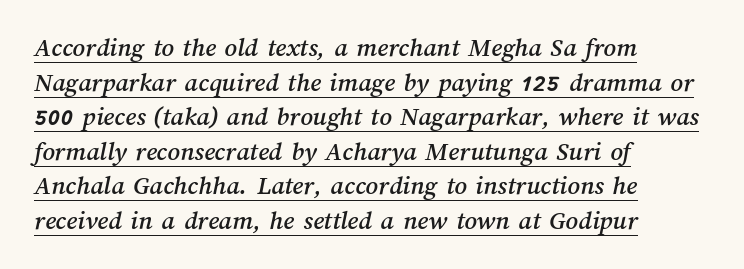
The horizontal fit of the characters is conventional and even. Where is the straight margin? On the left. This sample keeps an unexceptional amount of space between lines. Notice how a bar underscores the lettering throughout.
